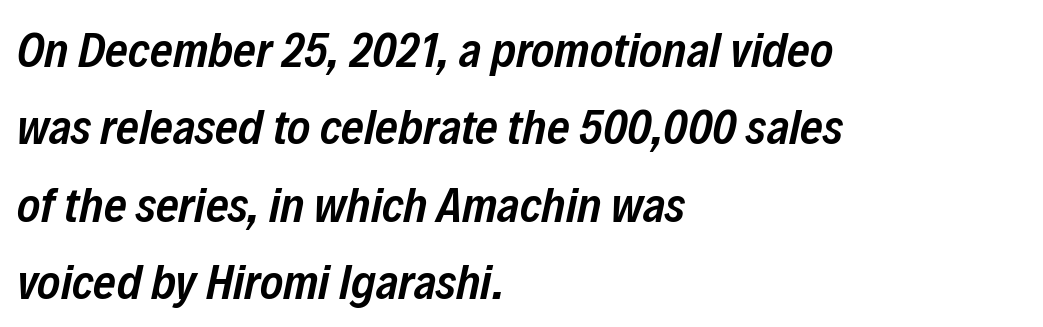
Students, note that the glyphs here touch the page at normal intervals. A somewhat darkened texture: the type is semibold rather than bold. Compared with a centered layout, this one pins lines to the left instead. This sample has the flowing, uneven cadence of proportional lettering. Is there much room between lines? A standard amount, neither cramped nor airy.
